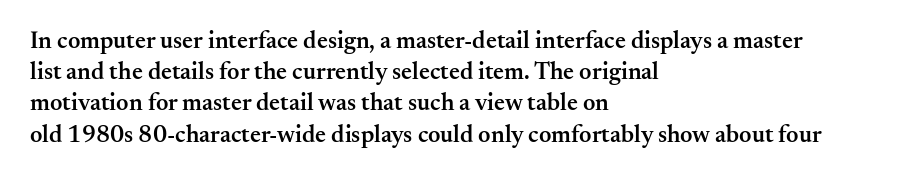
Q: Is the text bold? A: Semi-bold.
Q: Is the text italic (slanted)? A: No, it is upright.
Q: Is the text underlined? A: No.
Q: How is the paragraph aligned? A: Left-aligned.
Q: Is the spacing between letters normal or unusually wide? A: Normal.
Q: Is the spacing between lines tight, normal or loose? A: Normal.
